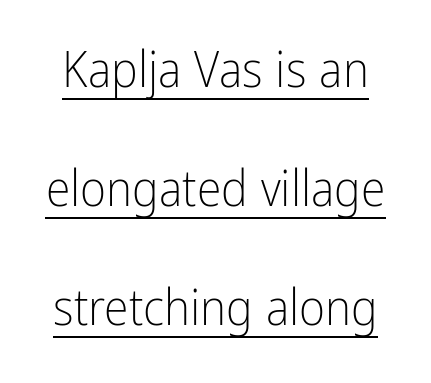
Heaviness? Minimal to ordinary, like unemphasized prose. Underlining? Definitely there. Observe the ordinary spacing: letters are neighbours, not strangers. Think of a printed novel: that variable character pitch is what you see here.
